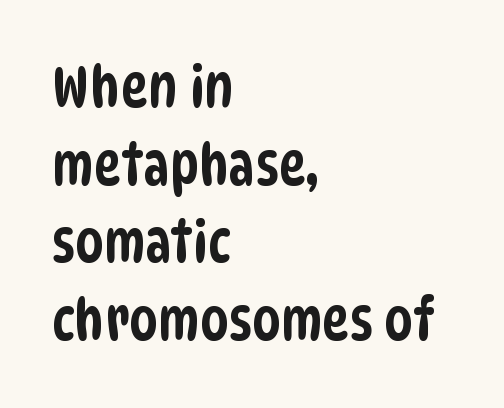
The rendering anchors every line to the left-hand side. Each word holds together tightly as a unit, with standard inter-letter gaps. Typographically, this falls in the sans-serif category. Words float on clear page, feet unadorned. Character widths vary here, with narrow letters taking less room than wide ones.
